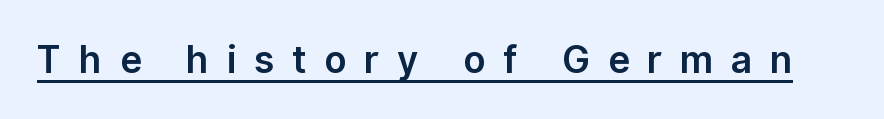
The image shows 37 px sans-serif type, upright; set unusually wide letter spacing (+0.48 em), underlined; low stroke contrast and a medium x-height.
